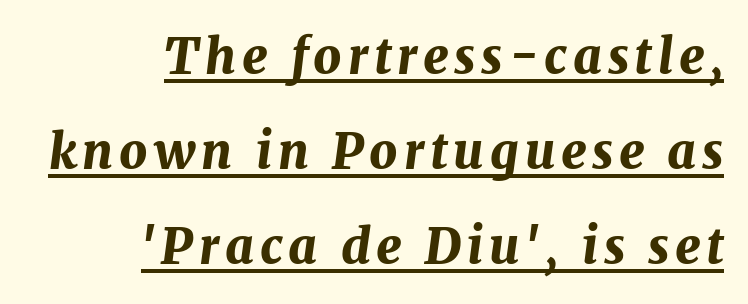
Looks like regular typesetting: each glyph gets only the width it needs. A rule runs beneath these lines of type. Weight: bold. Characters are canted at an angle relative to the baseline's perpendicular. Line ends are locked; line starts wander.
